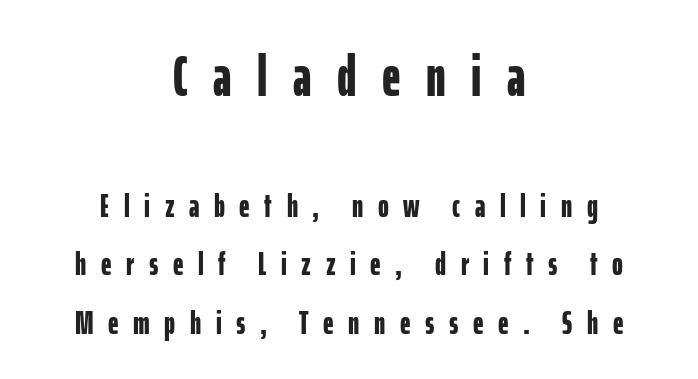
{"serif": "no", "italic": "no", "bold": "yes", "weight": "bold", "width": "condensed", "stroke_contrast": "low", "x_height": "medium", "monospaced": "no", "underline": "no", "align": "center", "line_spacing_ratio": 1.77, "letter_spacing": "wide", "letter_spacing_em": 0.44, "larger_block": "first", "size_ratio": 1.76, "glyph_px": 58}
